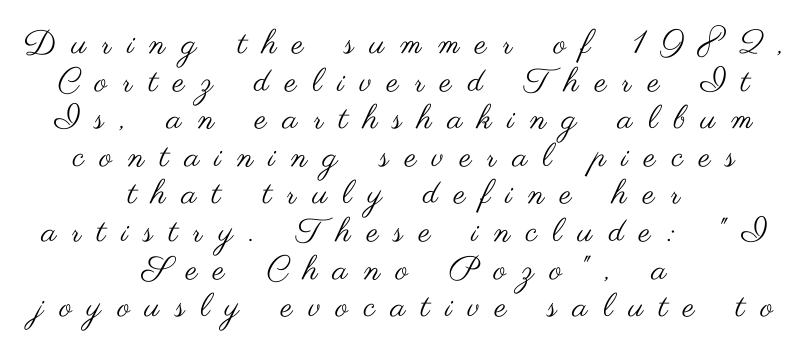
Q: Is the text bold? A: No.
Q: Is the text italic (slanted)? A: Yes.
Q: Is the typeface a serif or a sans-serif typeface? A: Sans-serif.
Q: Is the text underlined? A: No.
Q: How is the paragraph aligned? A: Centered.
Q: Is the spacing between letters normal or unusually wide? A: Unusually wide.
Q: Is the spacing between lines tight, normal or loose? A: Tight.
Q: Width (condensed, normal, or wide)? A: Wide.
Q: Stroke contrast? A: Medium.
Q: x-height? A: Small.
Q: Monospaced? A: No.
